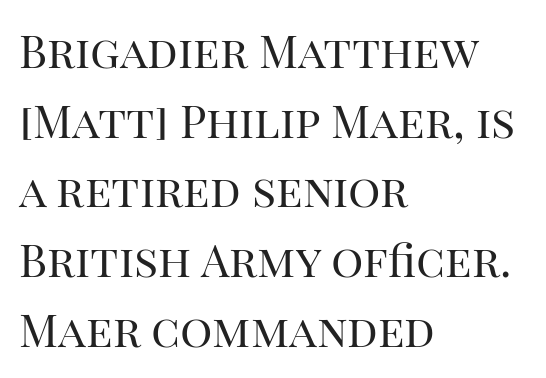
Q: Is the text bold? A: No.
Q: Is the text italic (slanted)? A: No, it is upright.
Q: Is the typeface a serif or a sans-serif typeface? A: Serif.
Q: Is the text underlined? A: No.
Q: How is the paragraph aligned? A: Left-aligned.
Q: Is the spacing between letters normal or unusually wide? A: Normal.
Q: Is the spacing between lines tight, normal or loose? A: Normal.
Q: Width (condensed, normal, or wide)? A: Normal.
Q: Stroke contrast? A: High.
Q: x-height? A: Large.
Q: Monospaced? A: No.
